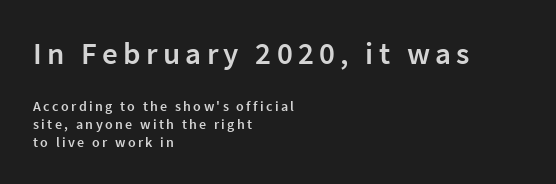
{"serif": "no", "italic": "no", "bold": "semi", "weight": "semibold", "width": "normal", "stroke_contrast": "low", "x_height": "medium", "monospaced": "no", "underline": "no", "align": "left", "line_spacing": "normal", "line_spacing_ratio": 1.27, "larger_block": "first", "size_ratio": 2.21, "glyph_px": 31}
